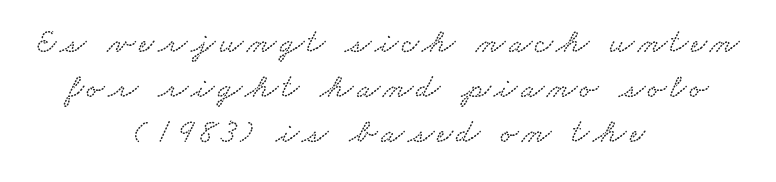
Q: Is the text underlined? A: No.
Q: How is the paragraph aligned? A: Centered.
Q: Is the spacing between lines tight, normal or loose? A: Normal.
Q: Width (condensed, normal, or wide)? A: Wide.
Q: Stroke contrast? A: Low.
Q: x-height? A: Small.
Q: Monospaced? A: No.
